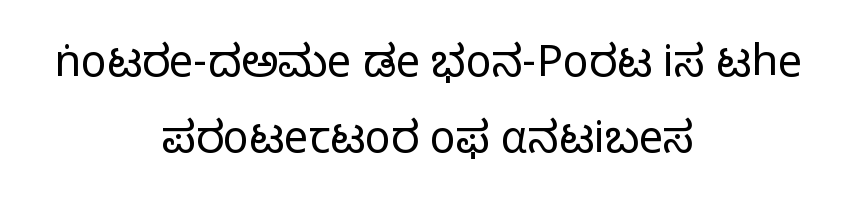
Plain, unruled lines of type. Notice how the passage keeps no hard edge, just a central spine. A typesetter would label this face a sans. You can tell it's not italic because the verticals are truly vertical. The letters look calm and open, with moderate or lighter stems. The gaps between neighbouring characters are ordinary and unremarkable.
